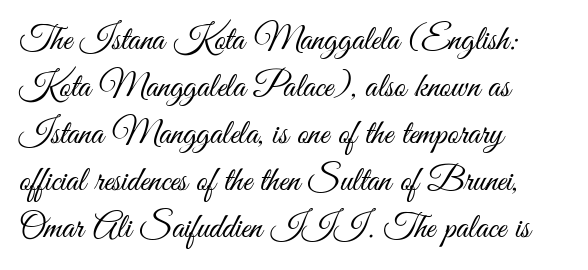
{"serif": "no", "bold": "no", "weight": "light", "width": "condensed", "stroke_contrast": "medium", "x_height": "small", "monospaced": "no", "underline": "no", "align": "left", "line_spacing": "normal", "line_spacing_ratio": 1.34, "letter_spacing": "normal", "letter_spacing_em": 0.0, "glyph_px": 35}
